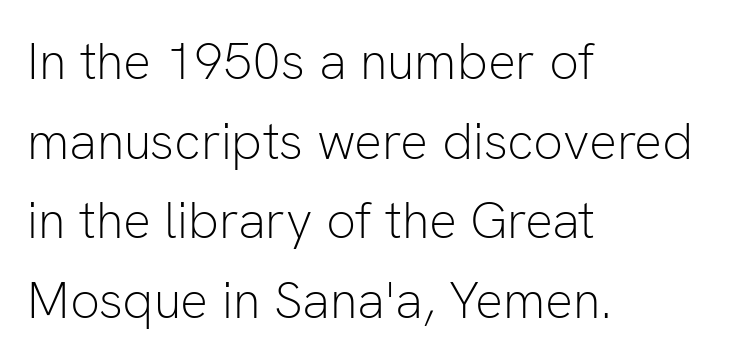
The image shows 52 px light sans-serif type, upright; set left-aligned, normal line spacing (1.53x), normal letter spacing, not underlined; low stroke contrast and a medium x-height.
